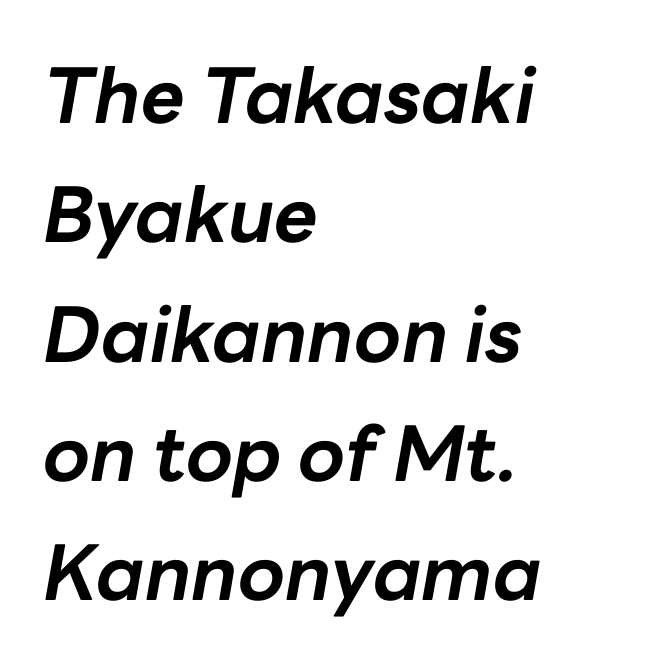
Successive baselines arrive at the customary interval. The letters sit at their default tracking, neither squeezed nor spread. Quick note: underline off. The passage shown leans; its letterforms are oblique. The text block is weighted toward the left margin, trailing off unevenly rightward.
